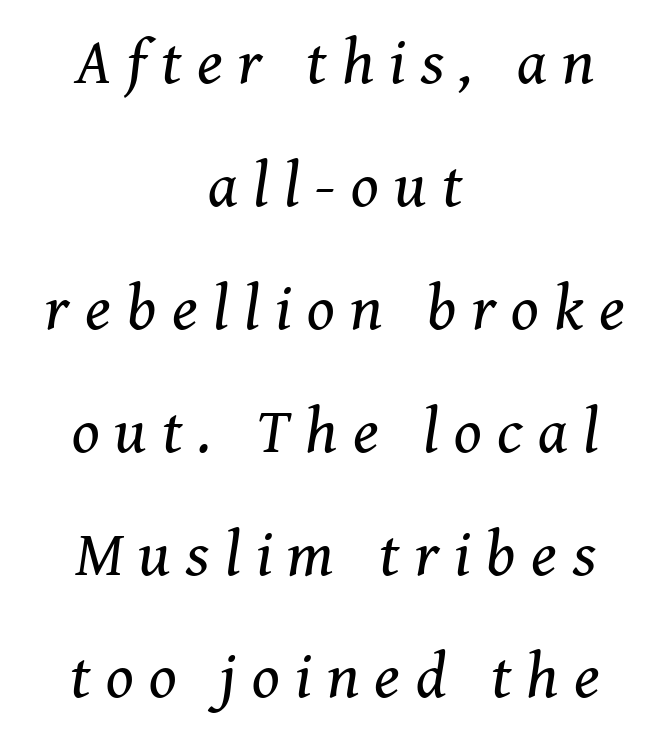
{"serif": "yes", "italic": "yes", "lean": "right", "slant_degrees": 8, "bold": "no", "weight": "regular", "width": "normal", "stroke_contrast": "medium", "x_height": "medium", "monospaced": "no", "underline": "no", "align": "center", "line_spacing": "loose", "line_spacing_ratio": 1.92, "letter_spacing": "wide", "letter_spacing_em": 0.24, "glyph_px": 64}
